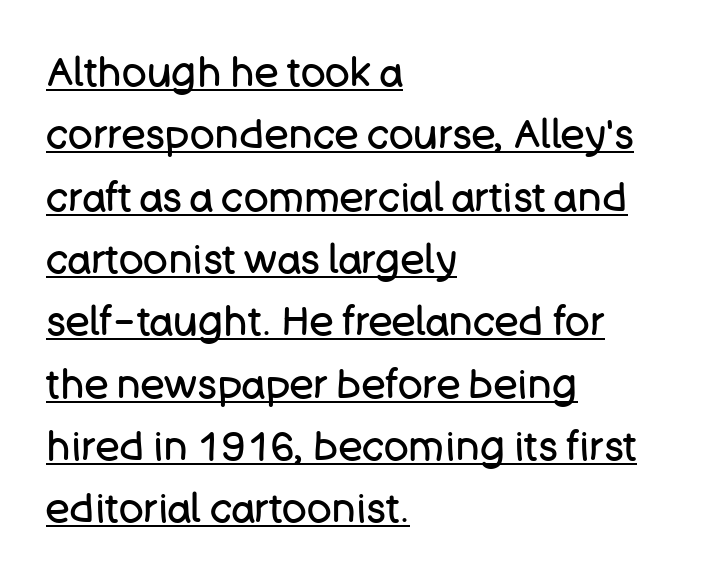
The image shows 41 px regular-weight sans-serif type, upright; set left-aligned, normal line spacing (1.52x), normal letter spacing, underlined; low stroke contrast and a large x-height.
